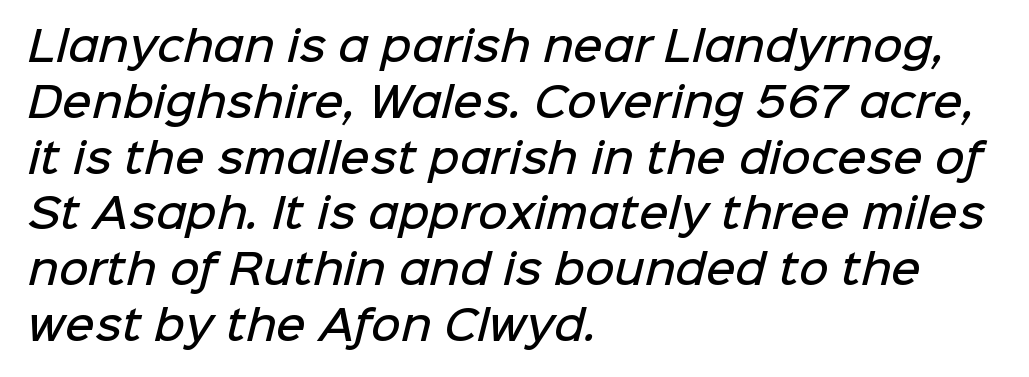
Summary of vertical rhythm: regular, with standard interline spacing. Notice the strokes are somewhat thickened but not fully heavy: this is a semibold. Left-aligned paragraph, ragged on the right. The baseline area is clear. These lines keep a tight, regular rhythm from letter to letter. Spacing verdict: proportional, widths tailored to each character.
